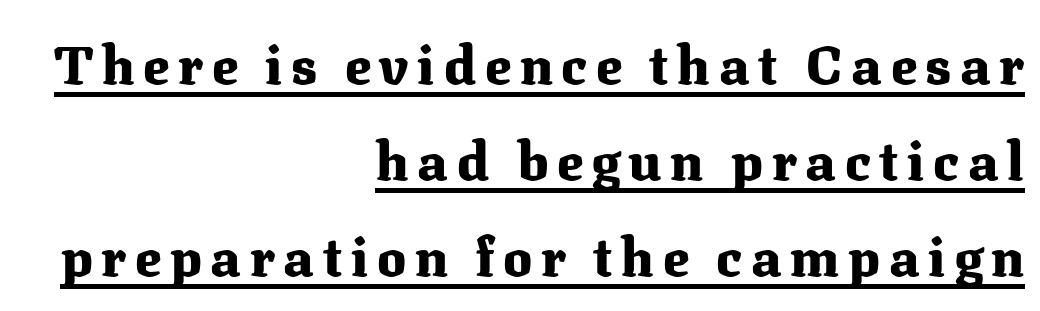
The image shows 54 px heavy serif type, upright; set right-aligned, line spacing 1.78x, underlined; medium stroke contrast and a medium x-height.
